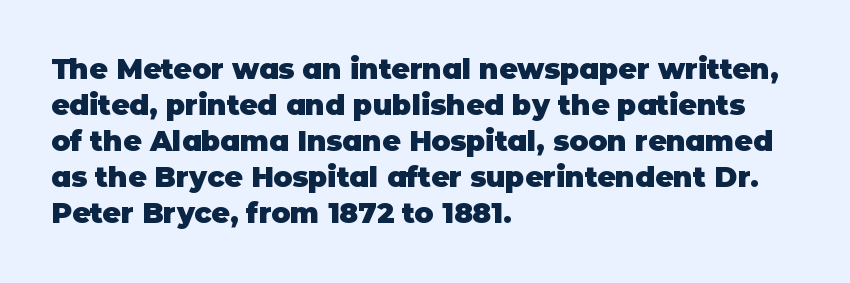
Q: Is the text bold? A: Yes.
Q: Is the text italic (slanted)? A: No, it is upright.
Q: Is the typeface a serif or a sans-serif typeface? A: Sans-serif.
Q: Is the text underlined? A: No.
Q: How is the paragraph aligned? A: Left-aligned.
Q: Is the spacing between letters normal or unusually wide? A: Normal.
Q: Is the spacing between lines tight, normal or loose? A: Normal.
Q: Width (condensed, normal, or wide)? A: Normal.
Q: Stroke contrast? A: Low.
Q: x-height? A: Large.
Q: Monospaced? A: No.
